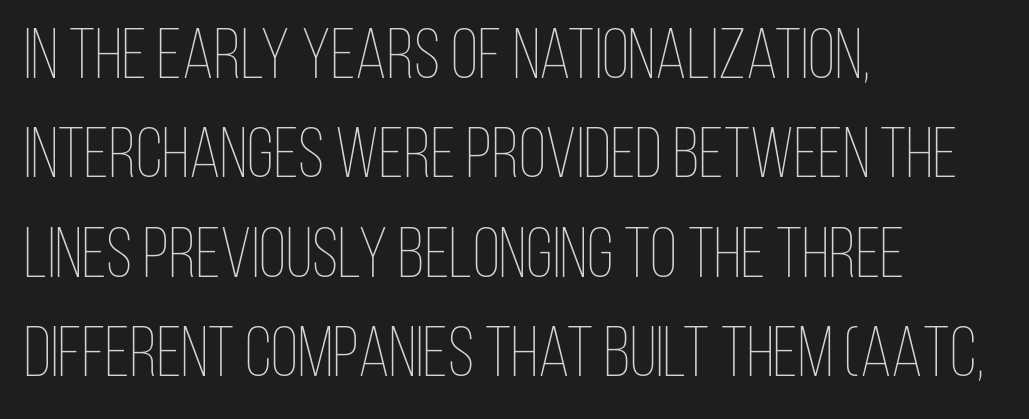
Q: Is the text bold? A: No.
Q: Is the text italic (slanted)? A: No, it is upright.
Q: Is the text underlined? A: No.
Q: How is the paragraph aligned? A: Left-aligned.
Q: Is the spacing between letters normal or unusually wide? A: Normal.
Q: Is the spacing between lines tight, normal or loose? A: Normal.
Q: Width (condensed, normal, or wide)? A: Condensed.
Q: Stroke contrast? A: Low.
Q: x-height? A: Large.
Q: Monospaced? A: No.
